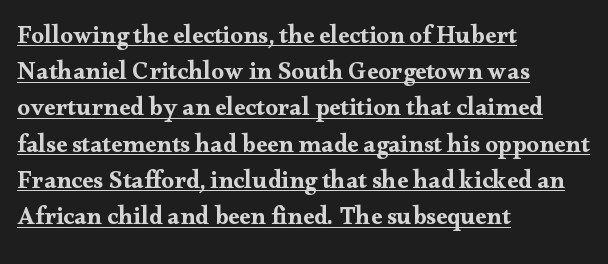
The image shows 25 px text type, upright; set left-aligned, normal line spacing (1.45x), normal letter spacing, underlined.
